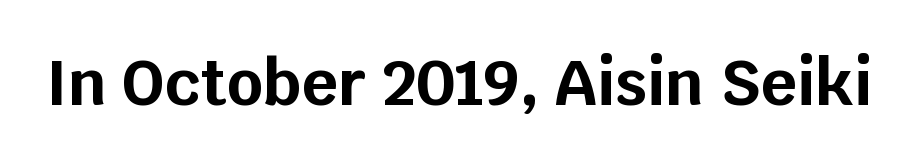
The image shows 63 px bold sans-serif type, upright; set normal letter spacing, not underlined; low stroke contrast and a large x-height.
